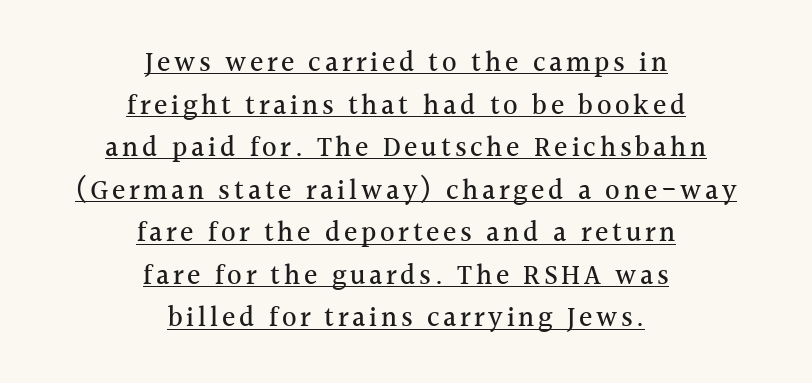
Q: Is the text italic (slanted)? A: No, it is upright.
Q: Is the typeface a serif or a sans-serif typeface? A: Serif.
Q: Is the text underlined? A: Yes.
Q: How is the paragraph aligned? A: Centered.
Q: Is the spacing between lines tight, normal or loose? A: Normal.
Q: Width (condensed, normal, or wide)? A: Normal.
Q: x-height? A: Medium.
Q: Monospaced? A: No.
